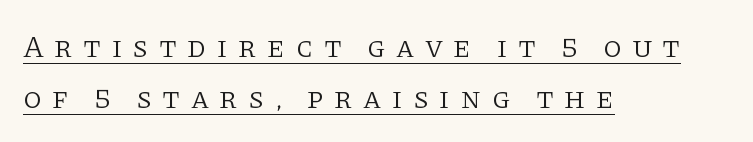
{"serif": "yes", "italic": "no", "bold": "no", "weight": "light", "width": "normal", "stroke_contrast": "low", "x_height": "large", "monospaced": "no", "underline": "yes", "align": "left", "line_spacing_ratio": 1.71, "letter_spacing": "wide", "letter_spacing_em": 0.34, "glyph_px": 30}
